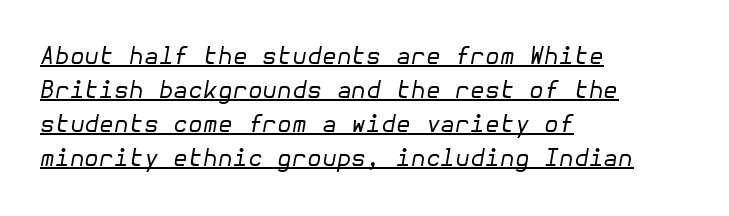
{"italic": "yes", "lean": "right", "slant_degrees": 10, "bold": "no", "underline": "yes", "align": "left", "line_spacing": "normal", "line_spacing_ratio": 1.41, "letter_spacing": "normal", "letter_spacing_em": 0.0, "glyph_px": 24}
